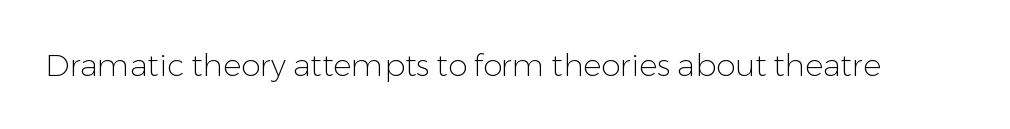
Q: Is the text bold? A: No.
Q: Is the text italic (slanted)? A: No, it is upright.
Q: Is the typeface a serif or a sans-serif typeface? A: Sans-serif.
Q: Is the text underlined? A: No.
Q: Is the spacing between letters normal or unusually wide? A: Normal.
Q: Width (condensed, normal, or wide)? A: Normal.
Q: Stroke contrast? A: Low.
Q: x-height? A: Medium.
Q: Monospaced? A: No.
